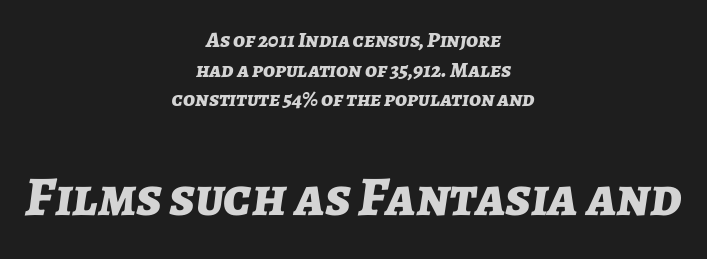
Q: Is the text bold? A: Yes.
Q: Is the text italic (slanted)? A: Yes, it leans right by about 7 degrees.
Q: Is the text underlined? A: No.
Q: How is the paragraph aligned? A: Centered.
Q: Is the spacing between letters normal or unusually wide? A: Normal.
Q: Is the spacing between lines tight, normal or loose? A: Normal.
Q: Which block of text is set in a larger size, the first (top) or the second (bottom)? A: The second (bottom) one.
Q: Width (condensed, normal, or wide)? A: Normal.
Q: Stroke contrast? A: Low.
Q: x-height? A: Medium.
Q: Monospaced? A: No.
